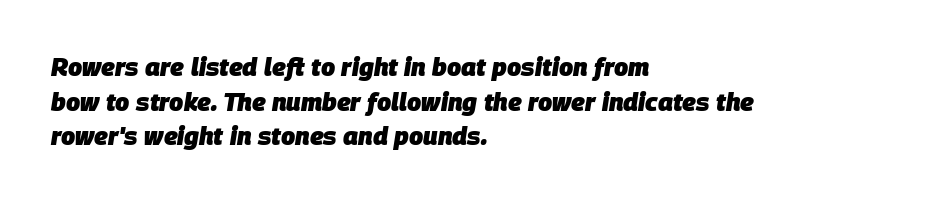
Normally led — the rows are evenly, conventionally spaced. The text carries the slant typical of an italic or oblique font. Glyph-to-glyph distance matches everyday printed text. Descenders are the only things crossing below the line. The paragraph shown leans on its left margin. Typesetter's note: full bold, strokes at maximum text heaviness.
